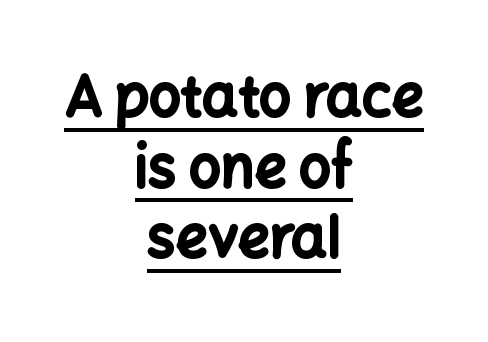
Q: Is the text bold? A: Yes.
Q: Is the text italic (slanted)? A: No, it is upright.
Q: Is the typeface a serif or a sans-serif typeface? A: Sans-serif.
Q: Is the text underlined? A: Yes.
Q: How is the paragraph aligned? A: Centered.
Q: Is the spacing between letters normal or unusually wide? A: Normal.
Q: Is the spacing between lines tight, normal or loose? A: Normal.
Q: Width (condensed, normal, or wide)? A: Normal.
Q: Stroke contrast? A: Low.
Q: x-height? A: Medium.
Q: Monospaced? A: No.
